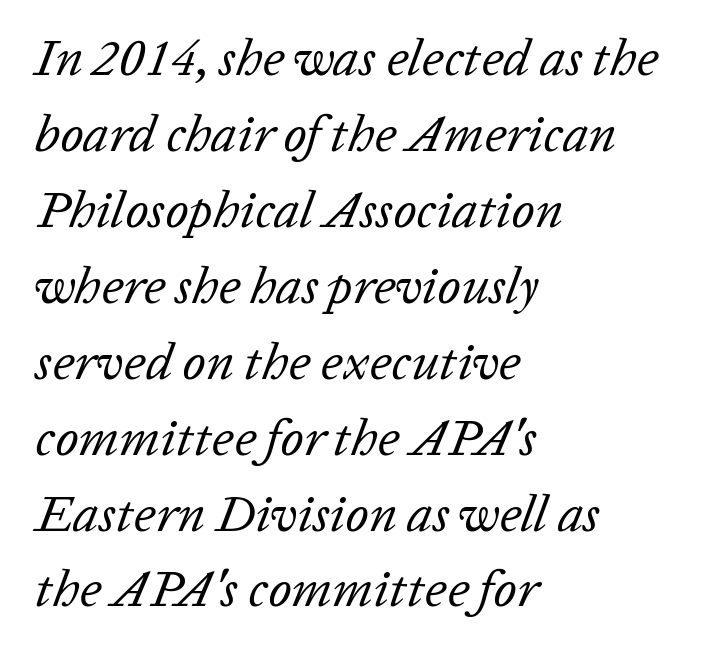
The image shows 52 px regular-weight type, italic (leaning right); set left-aligned, normal line spacing (1.46x), normal letter spacing, not underlined; low stroke contrast and a medium x-height.
